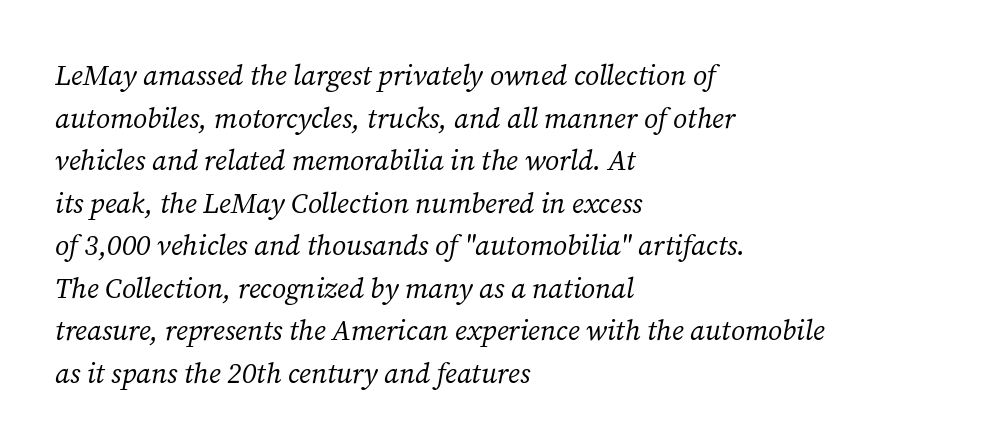
Q: Is the text bold? A: No.
Q: Is the text italic (slanted)? A: Yes, it leans right by about 12 degrees.
Q: Is the typeface a serif or a sans-serif typeface? A: Serif.
Q: Is the text underlined? A: No.
Q: How is the paragraph aligned? A: Left-aligned.
Q: Is the spacing between letters normal or unusually wide? A: Normal.
Q: Is the spacing between lines tight, normal or loose? A: Normal.
Q: Width (condensed, normal, or wide)? A: Normal.
Q: Stroke contrast? A: Medium.
Q: x-height? A: Medium.
Q: Monospaced? A: No.
